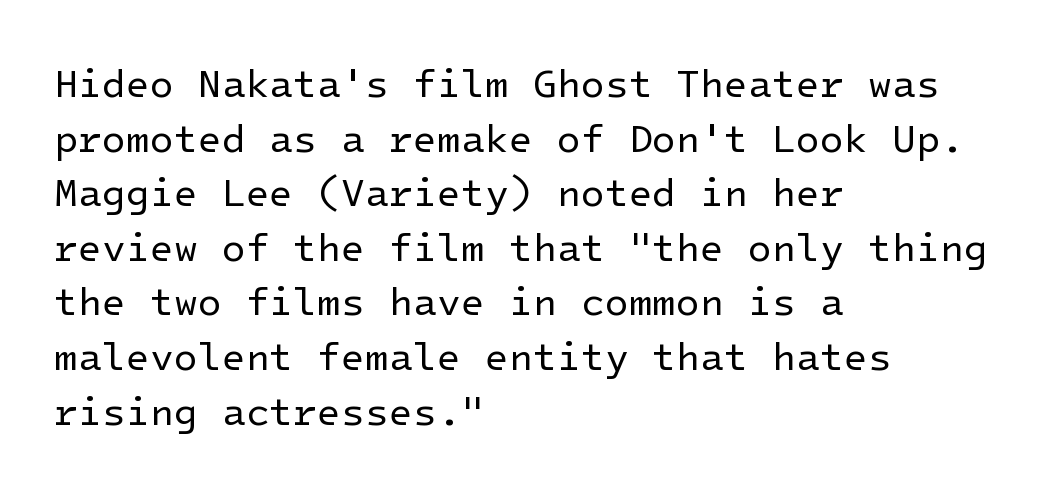
The type family on display is of the sans-serif kind. One glance says typical: line gaps are just what's usual. Notice how the passage keeps a crisp vertical edge on the left only. Quick note: not italic, upright. The space directly below the letters is spotless.
